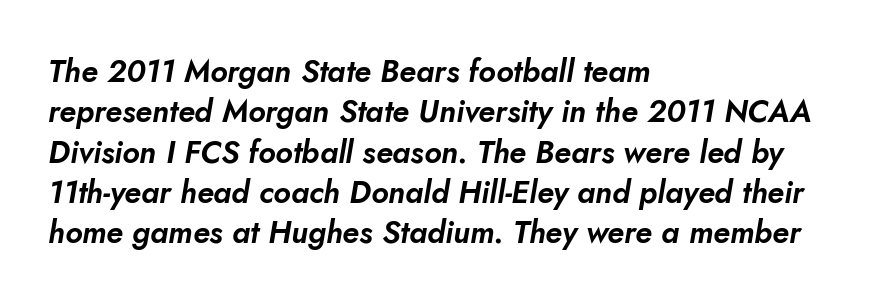
{"italic": "yes", "lean": "right", "slant_degrees": 10, "width": "normal", "stroke_contrast": "low", "x_height": "small", "monospaced": "no", "underline": "no", "align": "left", "line_spacing": "normal", "line_spacing_ratio": 1.3, "letter_spacing": "normal", "letter_spacing_em": 0.0, "glyph_px": 31}
